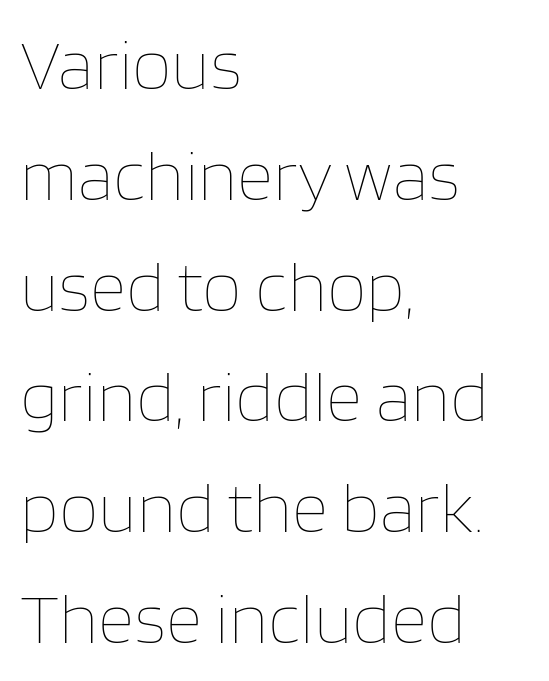
The image shows 71 px thin type, upright; set left-aligned, normal line spacing (1.56x), normal letter spacing, not underlined; low stroke contrast and a large x-height.
